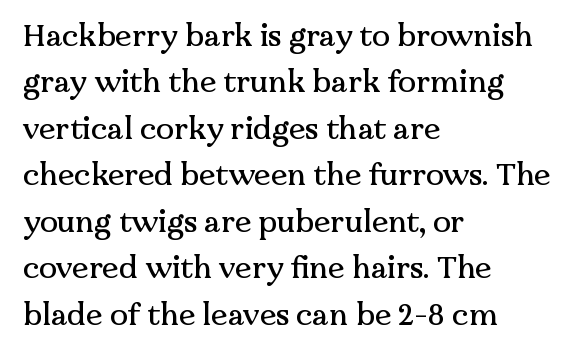
{"serif": "yes", "italic": "no", "width": "normal", "stroke_contrast": "medium", "x_height": "medium", "monospaced": "no", "underline": "no", "align": "left", "line_spacing": "normal", "line_spacing_ratio": 1.55, "letter_spacing": "normal", "letter_spacing_em": 0.0, "glyph_px": 30}
